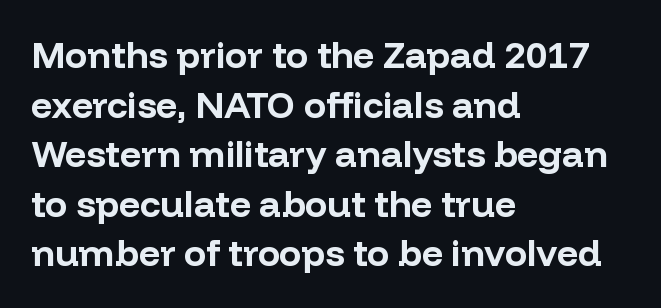
{"serif": "no", "italic": "no", "bold": "yes", "weight": "bold", "width": "normal", "stroke_contrast": "low", "x_height": "medium", "monospaced": "no", "underline": "no", "align": "left", "line_spacing": "normal", "line_spacing_ratio": 1.34, "letter_spacing": "normal", "letter_spacing_em": 0.0, "glyph_px": 37}
